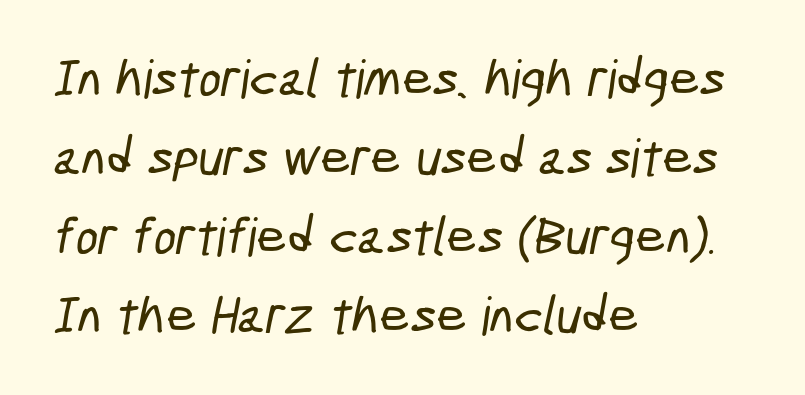
The image shows 53 px condensed sans-serif type; set left-aligned, normal line spacing (1.49x), normal letter spacing, not underlined; low stroke contrast and a medium x-height.
